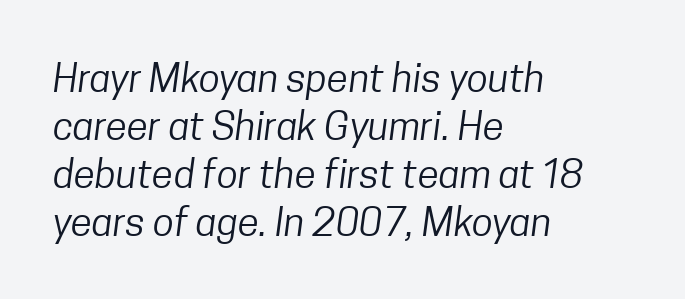
The image shows 39 px regular-weight, condensed sans-serif type; set left-aligned, line spacing 1.23x, normal letter spacing, not underlined; low stroke contrast and a medium x-height.
